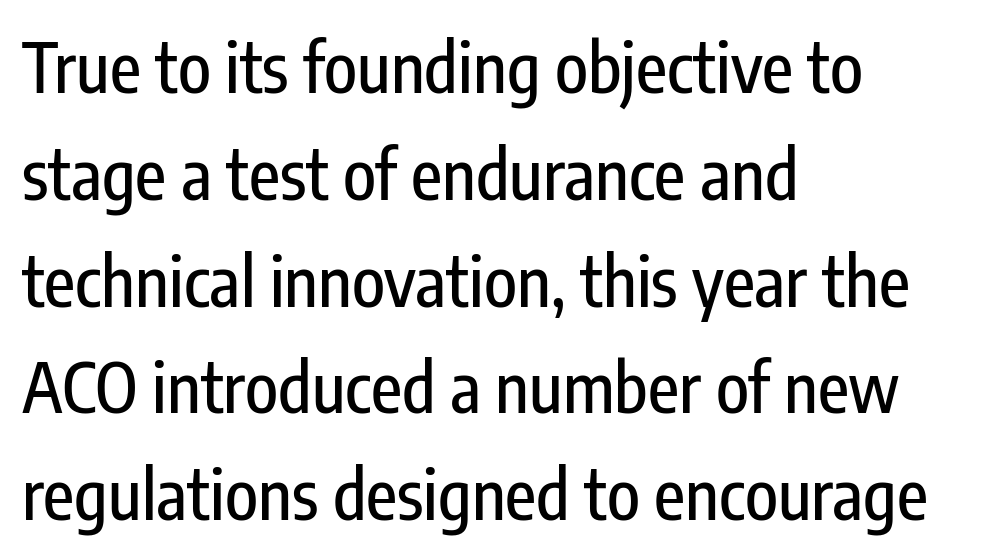
{"serif": "no", "italic": "no", "width": "condensed", "stroke_contrast": "low", "x_height": "medium", "monospaced": "no", "underline": "no", "align": "left", "line_spacing": "normal", "line_spacing_ratio": 1.57, "letter_spacing": "normal", "letter_spacing_em": 0.0, "glyph_px": 68}
